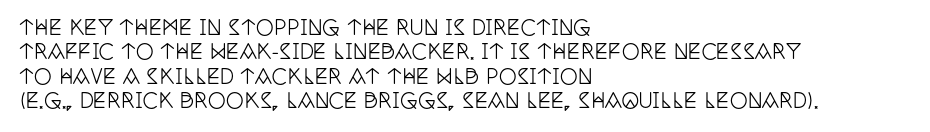
Look at the tracking — it's just the regular setting, nothing added. Horizontal alignment here is leftward, the default for most running prose. Clear beneath every line of the passage. Unlike italic type, these characters show no tilt at all.
